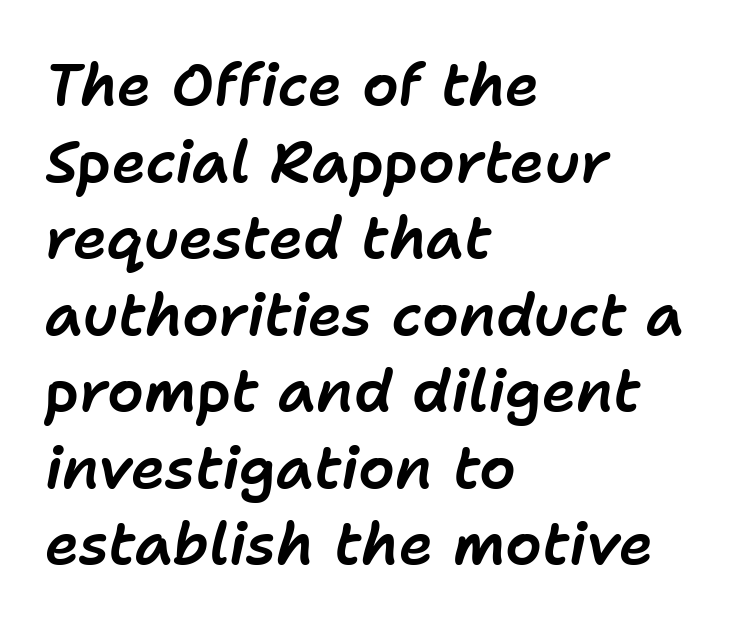
Does the copy run flush right? No — it runs flush left. Just letters on the line, the space beneath them empty. A typesetter would call this proportional, since set widths differ per character. Notice how the stems are inclined rather than vertical — that's the hallmark of italics.
